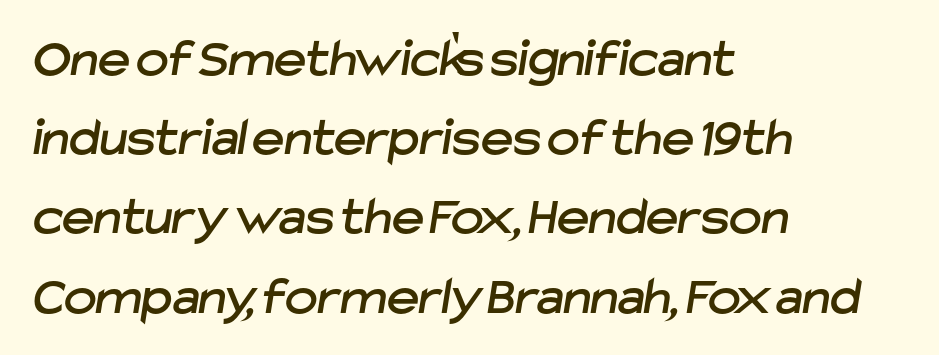
{"serif": "no", "width": "normal", "stroke_contrast": "low", "x_height": "medium", "monospaced": "no", "underline": "no", "align": "left", "line_spacing": "normal", "line_spacing_ratio": 1.44, "letter_spacing": "normal", "letter_spacing_em": 0.0, "glyph_px": 55}
